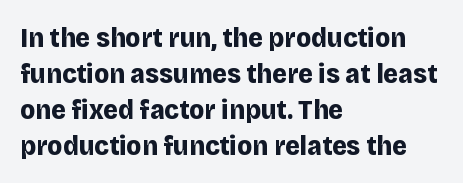
The image shows 28 px bold sans-serif type, upright; set left-aligned, normal line spacing (1.28x), normal letter spacing, not underlined; low stroke contrast and a large x-height.
